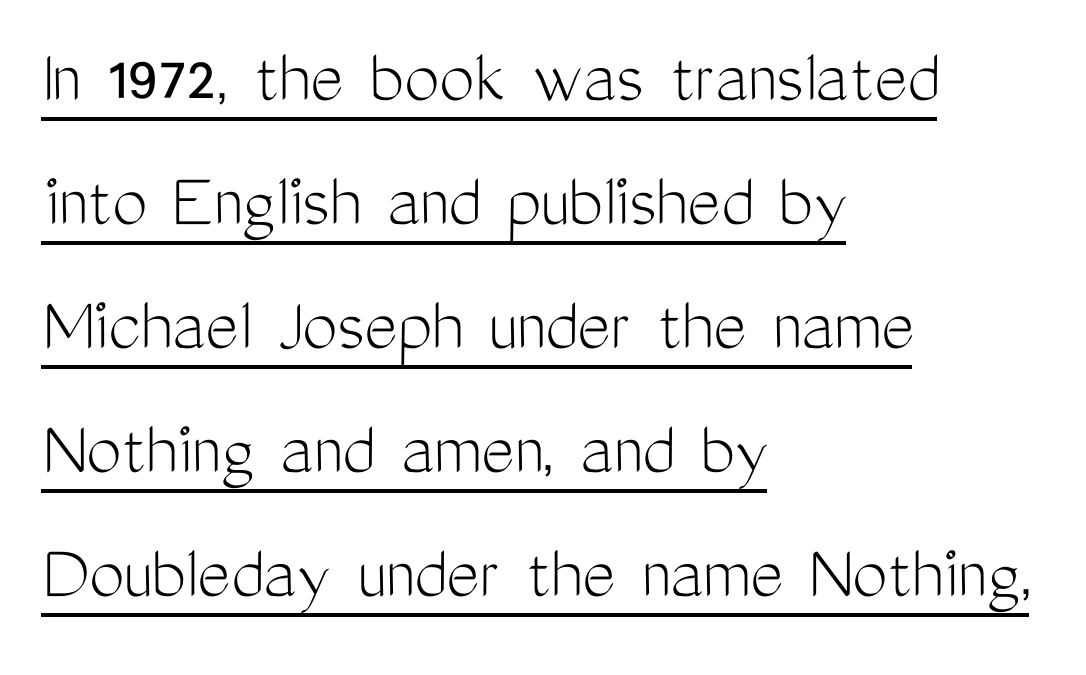
The designer left line spacing at the default. Varying glyph widths throughout — classic text-font behaviour. Between one letter and the next there's only the usual sliver of space. Does the copy run flush right? No — it runs flush left. The characters display no serif detailing; their extremities are plain. Is this a heavy cut? Hardly; it is regular or lighter.
